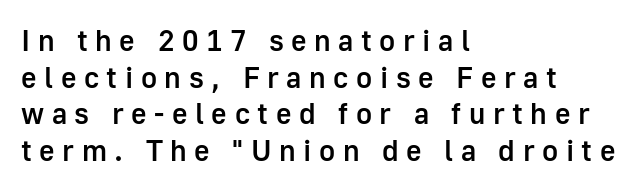
Typographically, this falls in the sans-serif category. Notice the strokes are somewhat thickened but not fully heavy: this is a semibold. Compared with a centered layout, this one pins lines to the left instead. Students, note that the glyphs here are deliberately spaced far apart. Nobody drew a line under any word here. Spacing verdict: proportional, widths tailored to each character.
